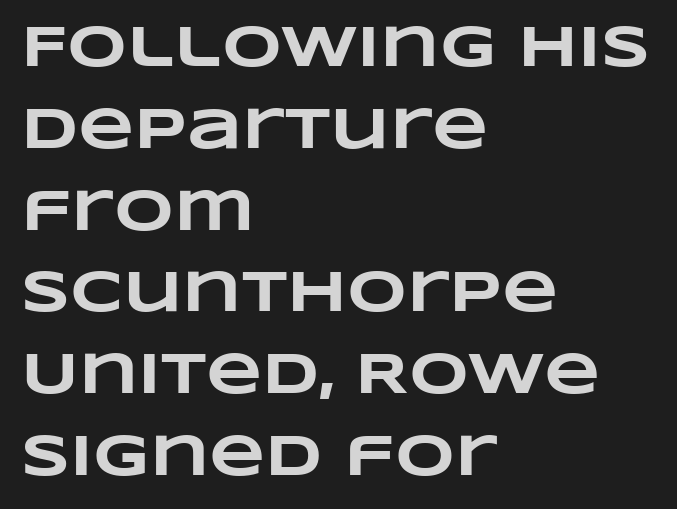
Q: Is the text bold? A: Yes.
Q: Is the text underlined? A: No.
Q: How is the paragraph aligned? A: Left-aligned.
Q: Is the spacing between letters normal or unusually wide? A: Normal.
Q: Is the spacing between lines tight, normal or loose? A: Normal.
Q: Width (condensed, normal, or wide)? A: Wide.
Q: Stroke contrast? A: Low.
Q: x-height? A: Large.
Q: Monospaced? A: No.
